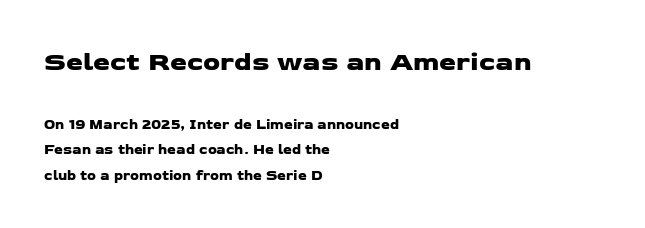
Q: Is the text underlined? A: No.
Q: How is the paragraph aligned? A: Left-aligned.
Q: Is the spacing between letters normal or unusually wide? A: Normal.
Q: Which block of text is set in a larger size, the first (top) or the second (bottom)? A: The first (top) one.
